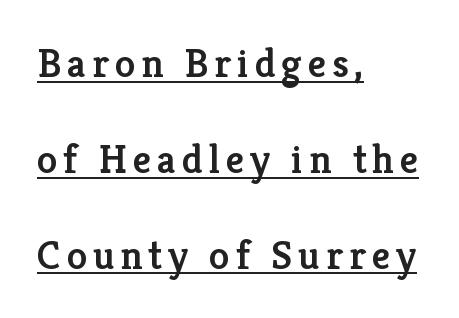
Is this a fixed-width face? No — the glyphs have proportional, varying widths. The designer went with a serif here, giving each stem small feet. Is there much room between lines? Yes — plenty of vertical air separates them. The typesetter chose a ragged-right arrangement here. Is the type bold? Partly — it's a semibold, heavier than regular but not fully bold. Nope, not italic — everything's standing straight.
